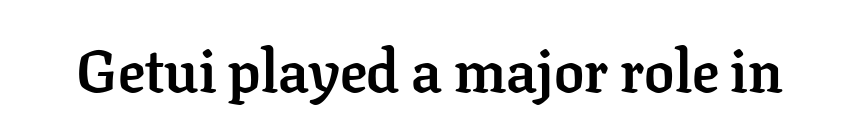
The image shows 60 px semibold serif type, upright; set normal letter spacing, not underlined; low stroke contrast and a medium x-height.
